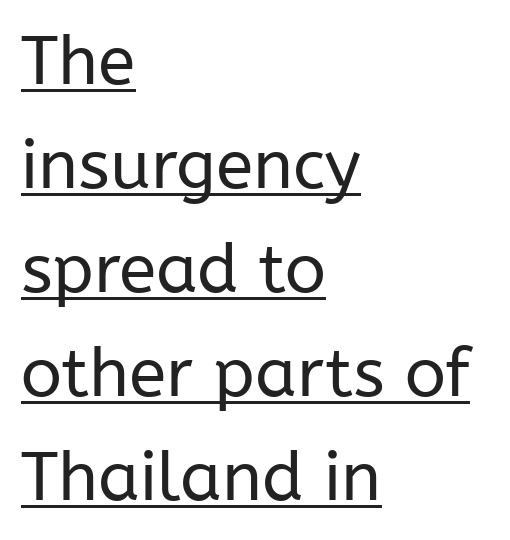
The image shows 68 px regular-weight sans-serif type, upright; set left-aligned, normal line spacing (1.53x), normal letter spacing, underlined; low stroke contrast and a medium x-height.
